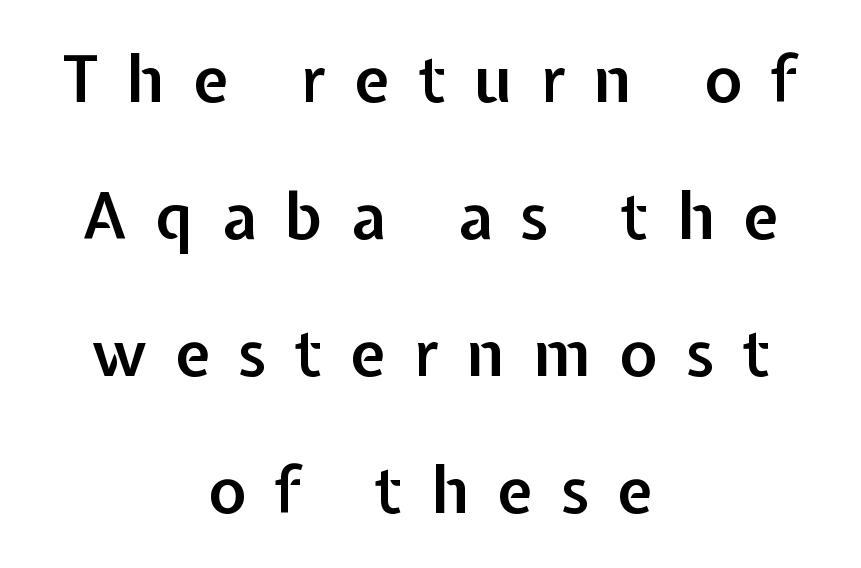
{"serif": "no", "italic": "no", "bold": "semi", "weight": "semibold", "width": "normal", "stroke_contrast": "low", "x_height": "medium", "monospaced": "no", "underline": "no", "align": "center", "line_spacing": "loose", "line_spacing_ratio": 2.14, "letter_spacing": "wide", "letter_spacing_em": 0.44, "glyph_px": 64}
